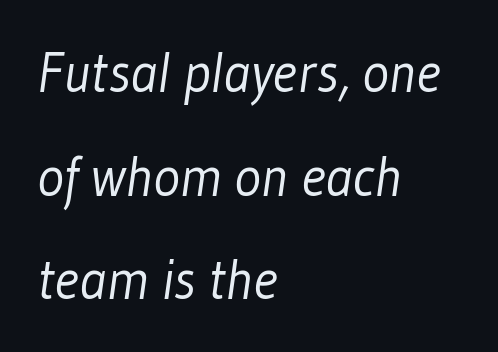
Think of a printed novel: that variable character pitch is what you see here. Does extra space separate the letters? No, they use regular spacing. To sum up the face: it is a sans, with no serifs. A clean baseline with only descenders dipping below it. The typesetter chose a ragged-right arrangement here.
